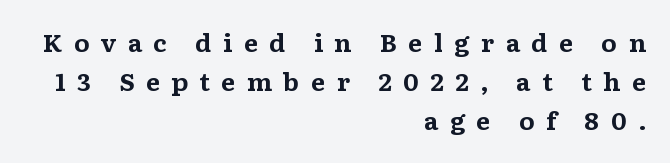
Q: Is the text bold? A: Yes.
Q: Is the text italic (slanted)? A: No, it is upright.
Q: Is the text underlined? A: No.
Q: How is the paragraph aligned? A: Right-aligned.
Q: Is the spacing between letters normal or unusually wide? A: Unusually wide.
Q: Is the spacing between lines tight, normal or loose? A: Normal.
